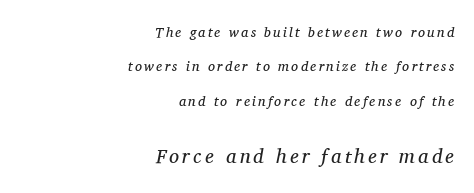
Is this a heavy cut? Hardly; it is regular or lighter. Words float on clear page, feet unadorned. This is oblique type, the kind used for emphasis or titles. Compared with typical paragraphs, the rows here are farther apart.
